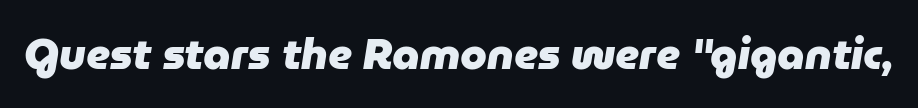
{"italic": "yes", "lean": "right", "slant_degrees": 9, "bold": "yes", "weight": "heavy", "width": "normal", "stroke_contrast": "low", "x_height": "medium", "monospaced": "no", "underline": "no", "letter_spacing": "normal", "letter_spacing_em": 0.0, "glyph_px": 43}
